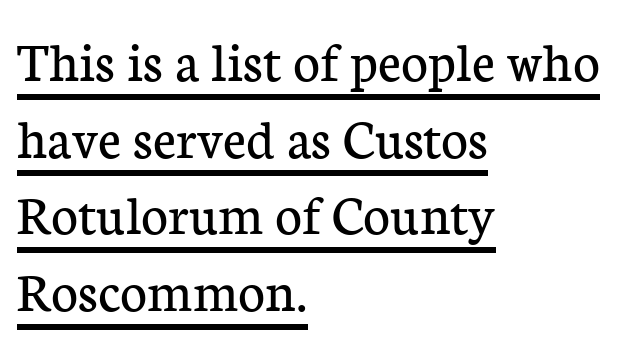
The image shows 58 px regular-weight serif type, upright; set left-aligned, normal line spacing (1.32x), normal letter spacing, underlined; low stroke contrast and a medium x-height.
